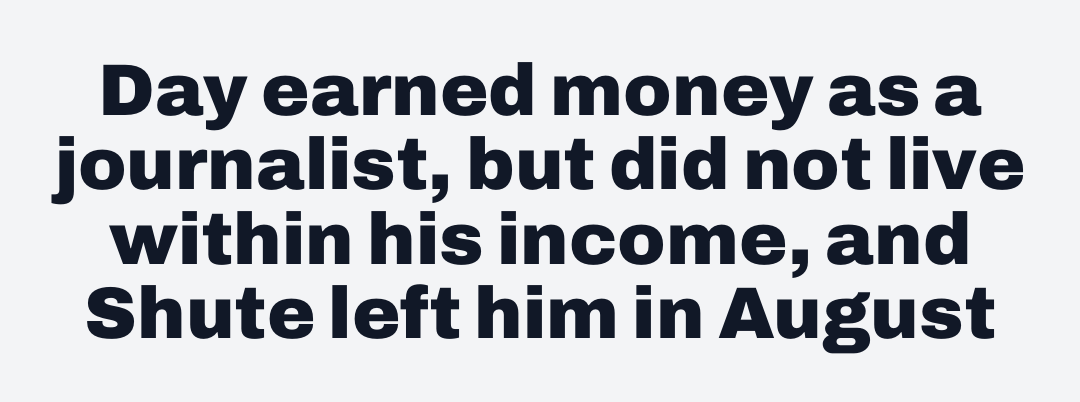
What kind of face is this? One without serifs — a sans. Designer's note — italics off, roman on. The zone under the glyphs is completely vacant. The rendering uses natural spacing where letterforms have individual widths. Honestly, the letter spacing is just normal — you wouldn't notice it. Students, observe: this is what under-led, compact text looks like.
